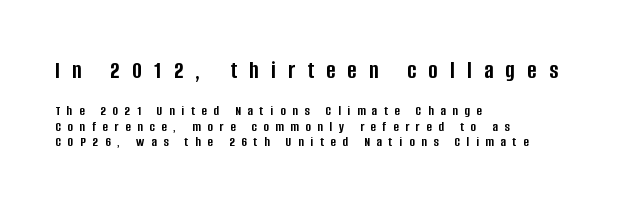
Q: Is the text bold? A: Yes.
Q: Is the text italic (slanted)? A: No, it is upright.
Q: Is the text underlined? A: No.
Q: How is the paragraph aligned? A: Left-aligned.
Q: Is the spacing between letters normal or unusually wide? A: Unusually wide.
Q: Is the spacing between lines tight, normal or loose? A: Tight.
Q: Which block of text is set in a larger size, the first (top) or the second (bottom)? A: The first (top) one.
